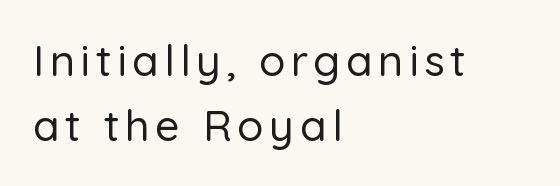
{"serif": "no", "italic": "no", "width": "normal", "stroke_contrast": "low", "x_height": "medium", "monospaced": "no", "underline": "no", "align": "left", "line_spacing": "normal", "line_spacing_ratio": 1.52, "glyph_px": 43}
